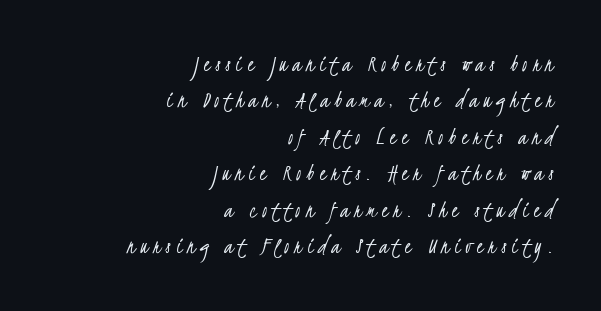
Q: Is the text bold? A: No.
Q: Is the text underlined? A: No.
Q: How is the paragraph aligned? A: Right-aligned.
Q: Is the spacing between letters normal or unusually wide? A: Unusually wide.
Q: Is the spacing between lines tight, normal or loose? A: Normal.
